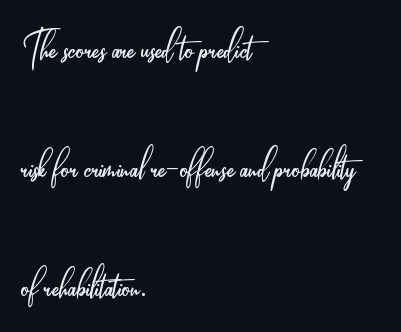
{"serif": "no", "bold": "no", "weight": "light", "width": "condensed", "stroke_contrast": "low", "x_height": "small", "monospaced": "no", "underline": "no", "align": "left", "line_spacing": "loose", "line_spacing_ratio": 2.33, "letter_spacing": "normal", "letter_spacing_em": 0.0, "glyph_px": 51}
